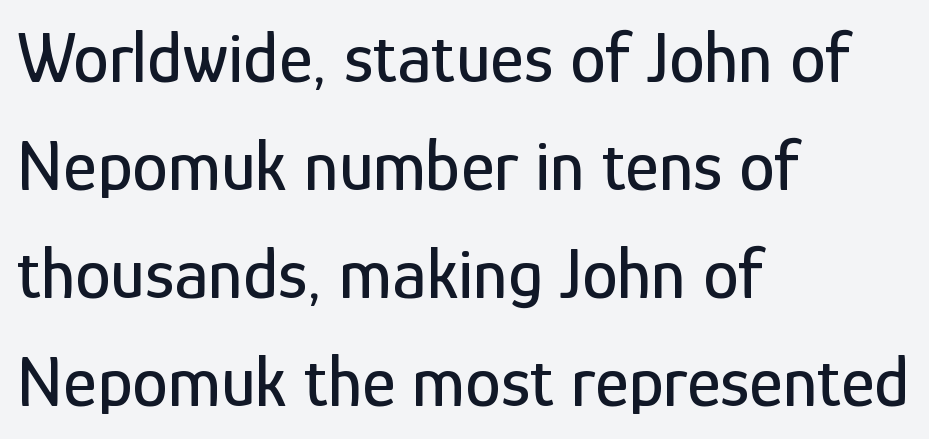
The image shows 72 px condensed sans-serif type, upright; set left-aligned, normal line spacing (1.5x), normal letter spacing, not underlined; low stroke contrast and a medium x-height.
